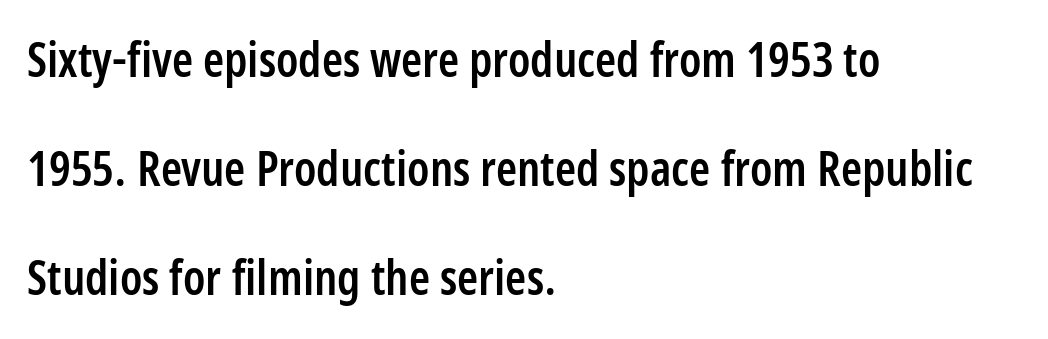
A bare baseline throughout the passage. A great deal of white space separates one row of letters from the next. Examine the stroke ends and you'll find no serifs. This sample has the flowing, uneven cadence of proportional lettering.
